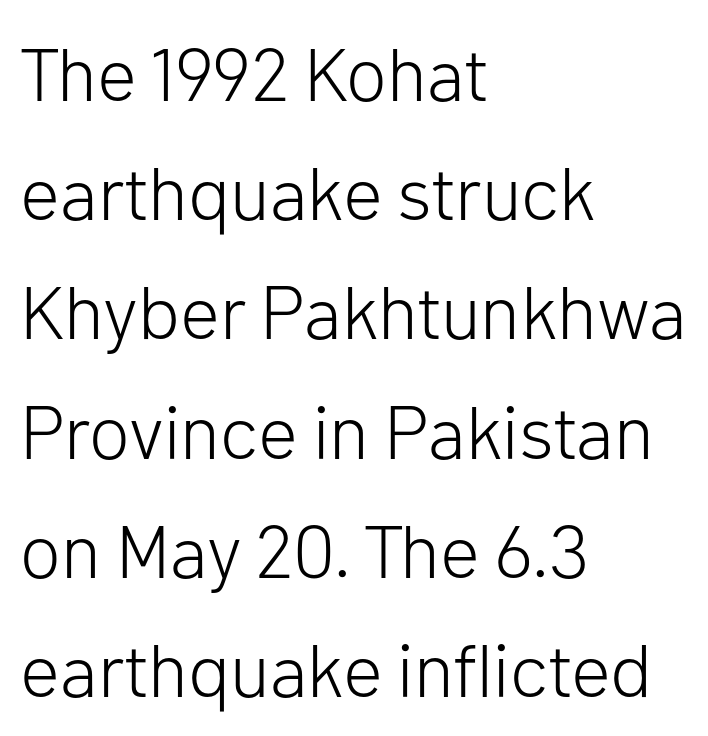
One glance says typical: line gaps are just what's usual. Students, note that the glyphs here touch the page at normal intervals. Are there feet on the stems? There aren't — it's a sans. Unmarked baselines from the first word to the last. The cut favours lightness, reaching ordinary text weight at its darkest.
